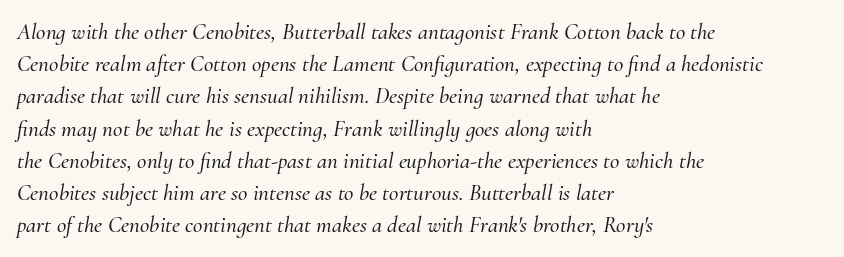
The image shows 23 px text type, italic (leaning right); set left-aligned, normal line spacing (1.4x), normal letter spacing, not underlined.
